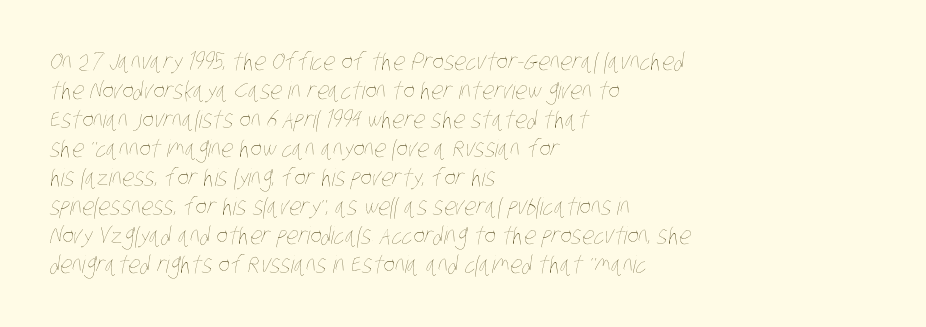
Q: Is the text bold? A: No.
Q: Is the text underlined? A: No.
Q: How is the paragraph aligned? A: Left-aligned.
Q: Is the spacing between letters normal or unusually wide? A: Normal.
